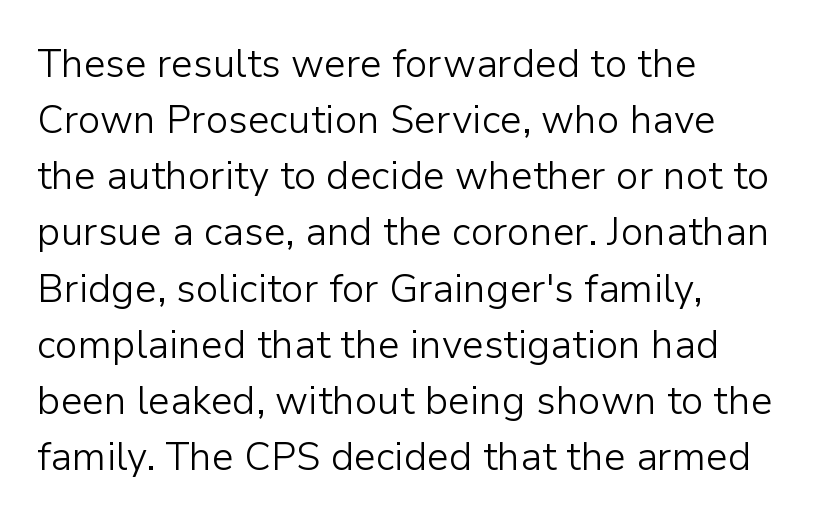
{"serif": "no", "italic": "no", "bold": "no", "weight": "light", "width": "normal", "stroke_contrast": "low", "x_height": "medium", "monospaced": "no", "underline": "no", "align": "left", "line_spacing": "normal", "line_spacing_ratio": 1.44, "letter_spacing": "normal", "letter_spacing_em": 0.0, "glyph_px": 39}
